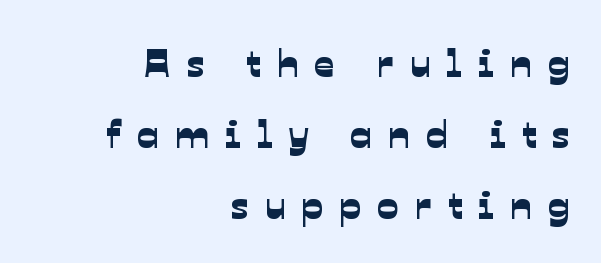
The image shows 40 px sans-serif type; set right-aligned, line spacing 1.78x, unusually wide letter spacing (+0.4 em), not underlined; low stroke contrast and a medium x-height.
